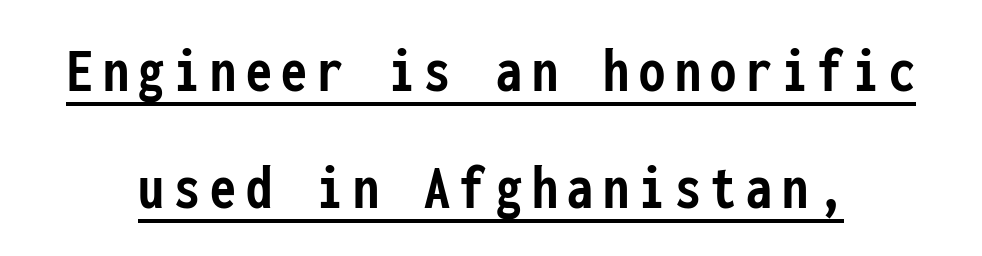
The image shows 65 px semibold, condensed sans-serif type, upright, monospaced; set line spacing 1.8x, underlined; low stroke contrast and a medium x-height.
